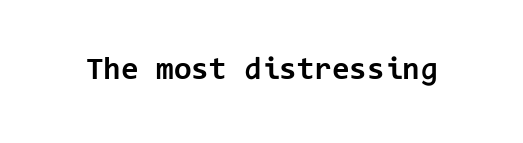
{"serif": "no", "italic": "no", "bold": "yes", "weight": "bold", "width": "normal", "stroke_contrast": "low", "x_height": "medium", "monospaced": "yes", "underline": "no", "letter_spacing": "normal", "letter_spacing_em": 0.0, "glyph_px": 32}
